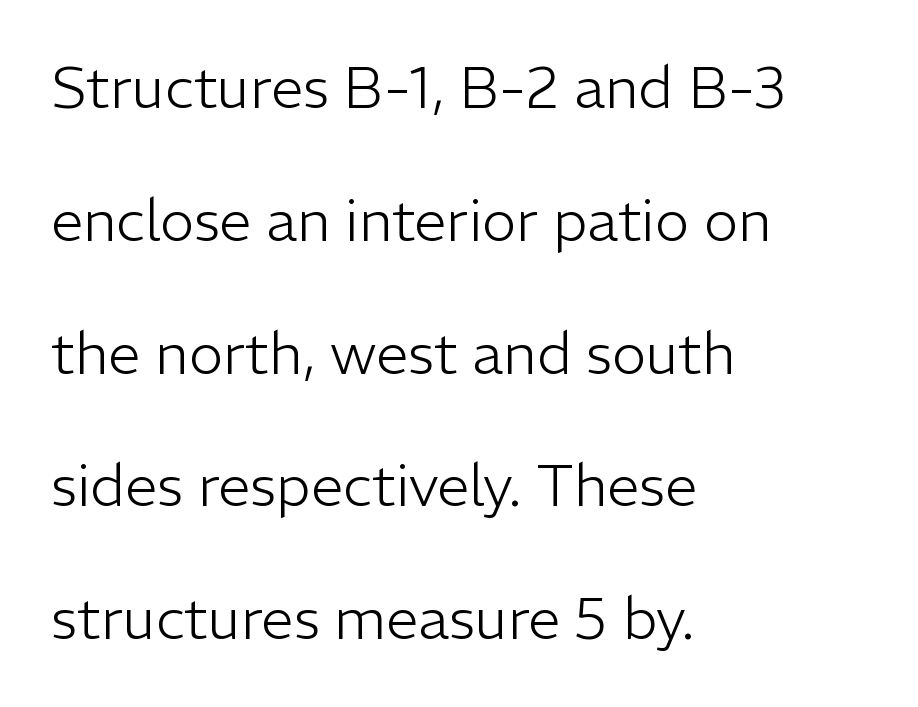
You could fit nearly another row in the gap between these rows. This rendering uses left alignment, leaving the right contour irregular. Typographically, this falls in the sans-serif category. These glyphs show unthickened strokes, regular width or finer.
